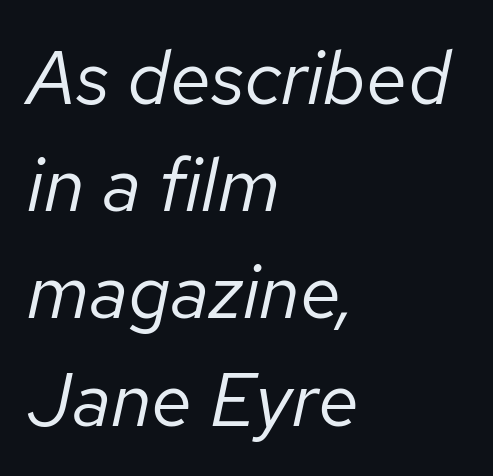
The image shows 75 px regular-weight type, italic (leaning right); set left-aligned, normal line spacing (1.43x), normal letter spacing, not underlined; low stroke contrast and a medium x-height.
